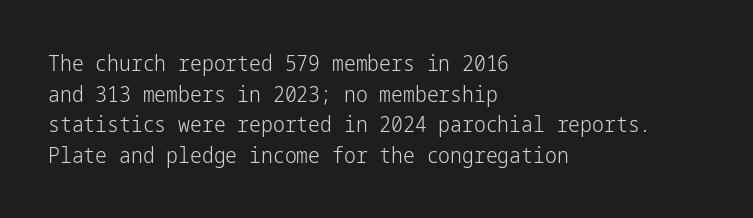
Q: Is the text bold? A: No.
Q: Is the text italic (slanted)? A: No, it is upright.
Q: Is the text underlined? A: No.
Q: How is the paragraph aligned? A: Left-aligned.
Q: Is the spacing between letters normal or unusually wide? A: Normal.
Q: Is the spacing between lines tight, normal or loose? A: Normal.
